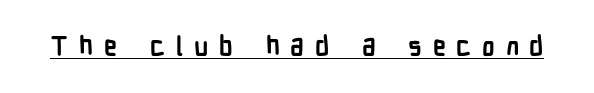
The image shows 26 px bold type, upright; set unusually wide letter spacing (+0.41 em), underlined.
